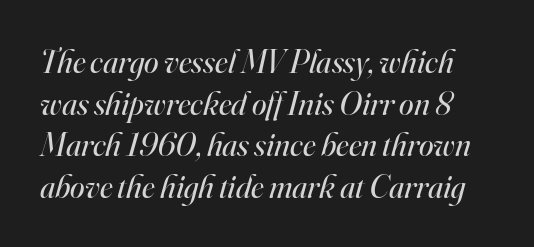
{"serif": "yes", "italic": "yes", "lean": "right", "slant_degrees": 16, "bold": "no", "weight": "regular", "width": "normal", "stroke_contrast": "high", "x_height": "small", "monospaced": "no", "underline": "no", "line_spacing": "normal", "line_spacing_ratio": 1.26, "letter_spacing": "normal", "letter_spacing_em": 0.0, "glyph_px": 33}
